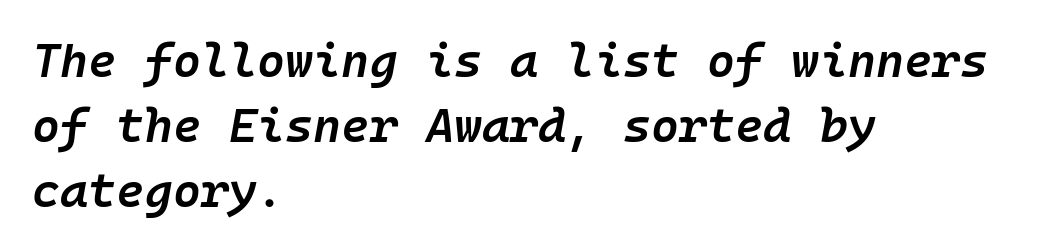
The letters march in equal steps, a hallmark of fixed-pitch type. Its strokes are somewhat broadened, the hallmark of semibold type. Any mark beneath the type? The region is blank. Caption: multi-line text, flush left, ragged right. Is the letter spacing exaggerated? No — it looks like the ordinary default. Slant detected: the letters are inclined.
